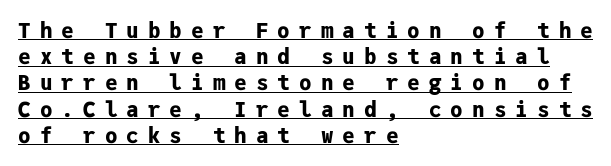
{"italic": "no", "bold": "yes", "underline": "yes", "align": "left", "line_spacing": "normal", "line_spacing_ratio": 1.25, "letter_spacing": "wide", "letter_spacing_em": 0.43, "glyph_px": 21}
